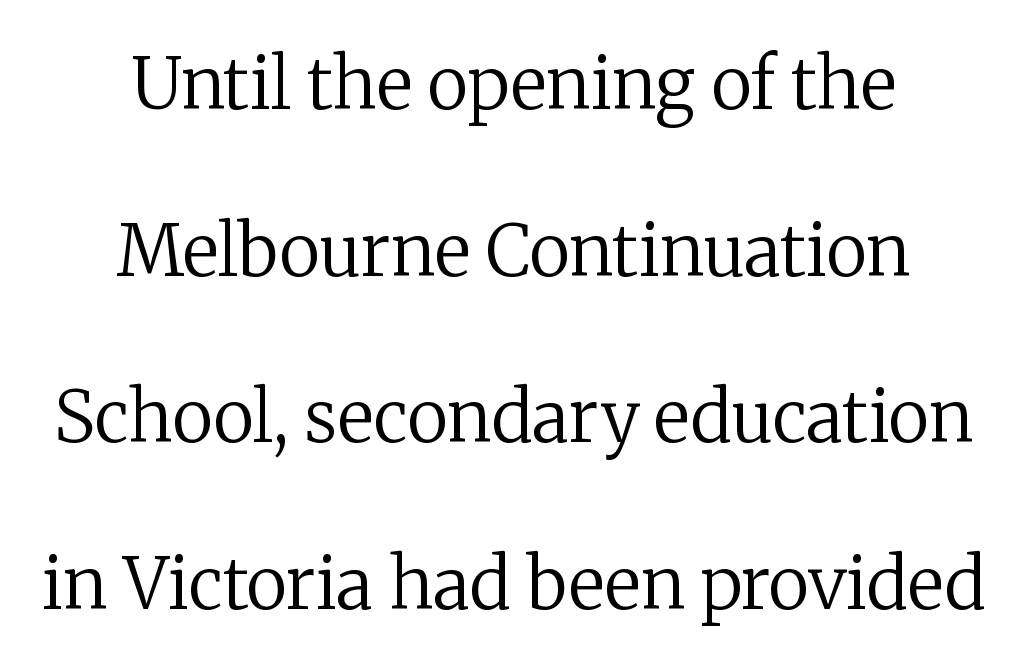
Q: Is the text bold? A: No.
Q: Is the text italic (slanted)? A: No, it is upright.
Q: Is the typeface a serif or a sans-serif typeface? A: Serif.
Q: Is the text underlined? A: No.
Q: How is the paragraph aligned? A: Centered.
Q: Is the spacing between letters normal or unusually wide? A: Normal.
Q: Is the spacing between lines tight, normal or loose? A: Loose.
Q: Width (condensed, normal, or wide)? A: Normal.
Q: Stroke contrast? A: Low.
Q: x-height? A: Medium.
Q: Monospaced? A: No.
